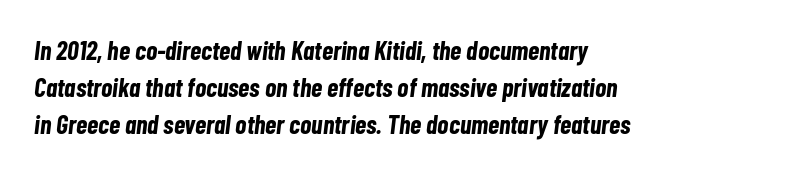
{"italic": "yes", "lean": "right", "slant_degrees": 7, "bold": "yes", "underline": "no", "align": "left", "line_spacing": "normal", "line_spacing_ratio": 1.43, "letter_spacing": "normal", "letter_spacing_em": 0.0, "glyph_px": 26}
